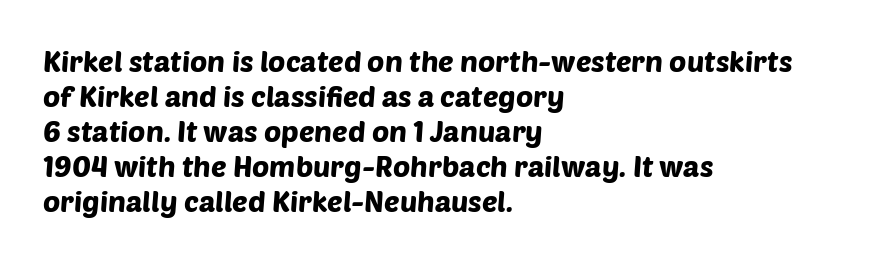
The image shows 29 px sans-serif type; set left-aligned, line spacing 1.21x, normal letter spacing, not underlined; low stroke contrast and a large x-height.
